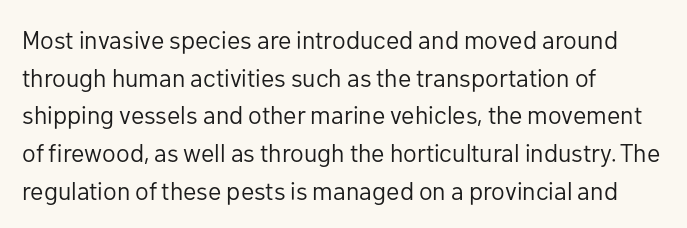
The image shows 25 px text type, upright; set left-aligned, normal line spacing (1.51x), normal letter spacing, not underlined.
